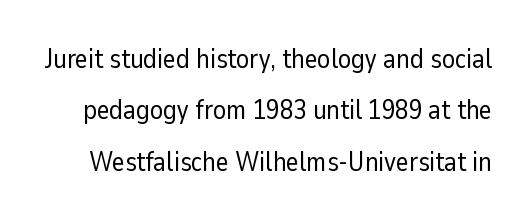
Q: Is the text bold? A: No.
Q: Is the text italic (slanted)? A: No, it is upright.
Q: Is the text underlined? A: No.
Q: Is the spacing between letters normal or unusually wide? A: Normal.
Q: Is the spacing between lines tight, normal or loose? A: Loose.
